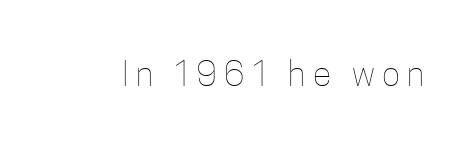
{"italic": "no", "bold": "no", "weight": "thin", "width": "condensed", "stroke_contrast": "low", "x_height": "medium", "monospaced": "no", "underline": "no", "letter_spacing": "wide", "letter_spacing_em": 0.22, "glyph_px": 34}
